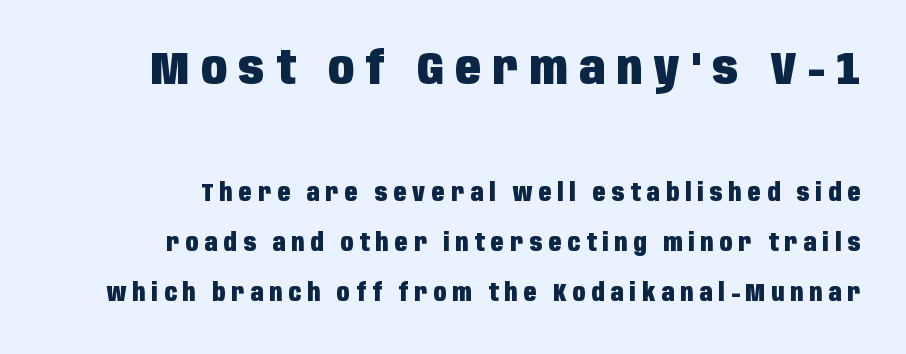
{"serif": "no", "italic": "no", "bold": "yes", "weight": "heavy", "width": "condensed", "stroke_contrast": "low", "x_height": "large", "monospaced": "no", "underline": "no", "line_spacing": "loose", "line_spacing_ratio": 2.08, "letter_spacing": "wide", "letter_spacing_em": 0.25, "larger_block": "first", "size_ratio": 1.96, "glyph_px": 47}
